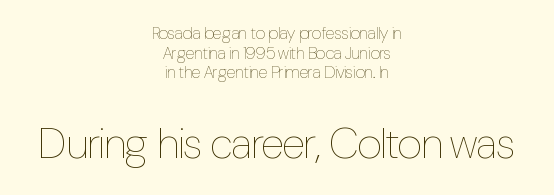
Q: Is the text bold? A: No.
Q: Is the text italic (slanted)? A: No, it is upright.
Q: Is the text underlined? A: No.
Q: How is the paragraph aligned? A: Centered.
Q: Is the spacing between letters normal or unusually wide? A: Normal.
Q: Is the spacing between lines tight, normal or loose? A: Tight.
Q: Which block of text is set in a larger size, the first (top) or the second (bottom)? A: The second (bottom) one.
Q: Width (condensed, normal, or wide)? A: Condensed.
Q: Stroke contrast? A: Low.
Q: x-height? A: Medium.
Q: Monospaced? A: No.
